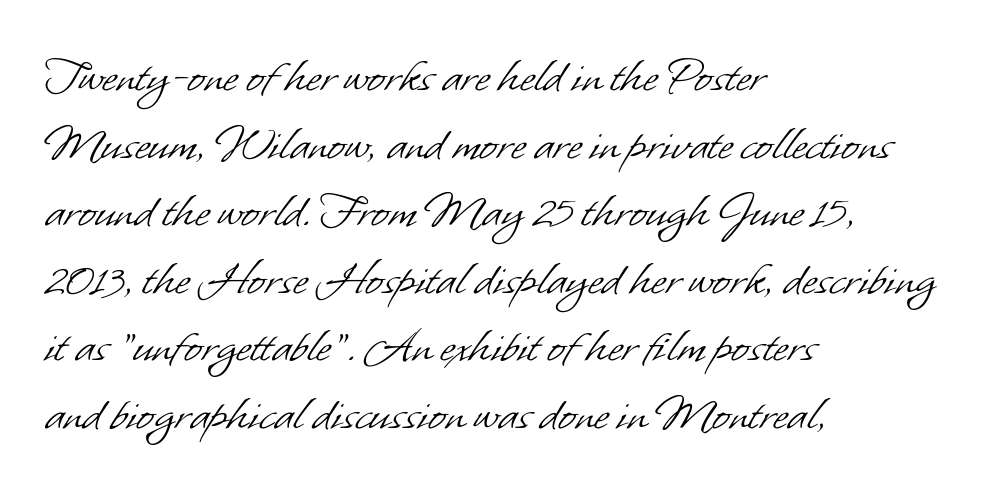
The image shows 52 px light sans-serif type; set left-aligned, normal line spacing (1.3x), normal letter spacing, not underlined; low stroke contrast and a small x-height.
